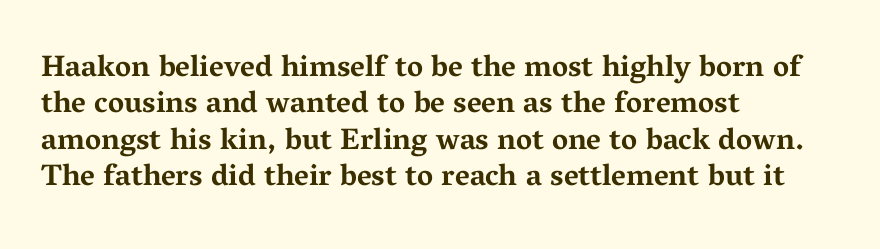
Q: Is the text bold? A: Yes.
Q: Is the text italic (slanted)? A: No, it is upright.
Q: Is the typeface a serif or a sans-serif typeface? A: Serif.
Q: Is the text underlined? A: No.
Q: How is the paragraph aligned? A: Left-aligned.
Q: Is the spacing between letters normal or unusually wide? A: Normal.
Q: Width (condensed, normal, or wide)? A: Wide.
Q: Stroke contrast? A: Medium.
Q: x-height? A: Medium.
Q: Monospaced? A: No.
